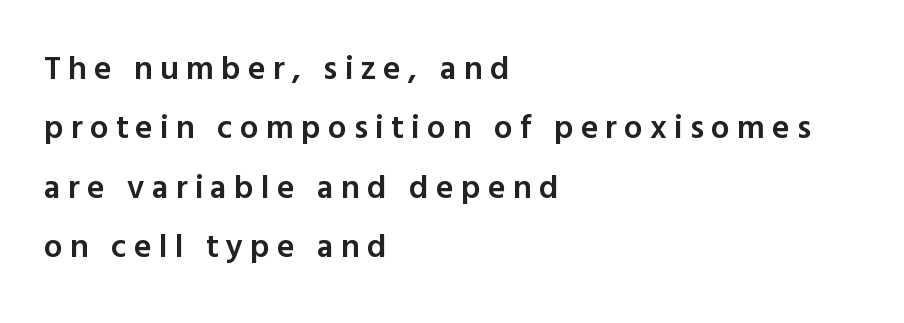
{"serif": "no", "italic": "no", "bold": "semi", "weight": "semibold", "width": "normal", "x_height": "medium", "monospaced": "no", "underline": "no", "align": "left", "line_spacing_ratio": 1.8, "letter_spacing": "wide", "letter_spacing_em": 0.22, "glyph_px": 33}
